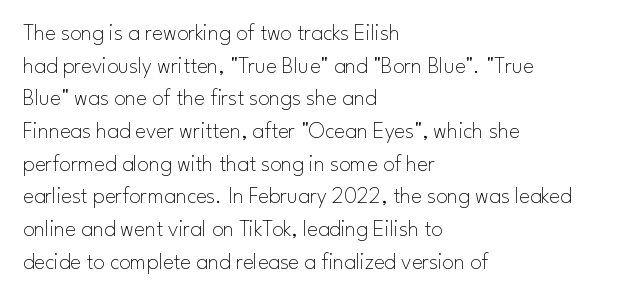
{"italic": "no", "bold": "no", "underline": "no", "align": "left", "line_spacing": "normal", "line_spacing_ratio": 1.42, "letter_spacing": "normal", "letter_spacing_em": 0.0, "glyph_px": 23}
